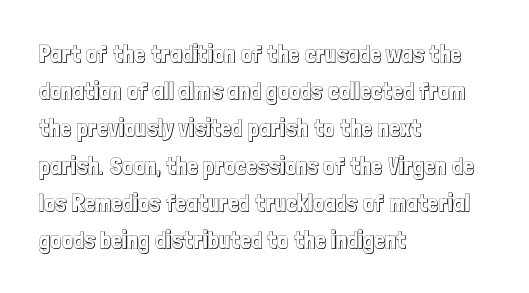
Q: Is the text italic (slanted)? A: No, it is upright.
Q: Is the text underlined? A: No.
Q: How is the paragraph aligned? A: Left-aligned.
Q: Is the spacing between letters normal or unusually wide? A: Normal.
Q: Is the spacing between lines tight, normal or loose? A: Normal.
